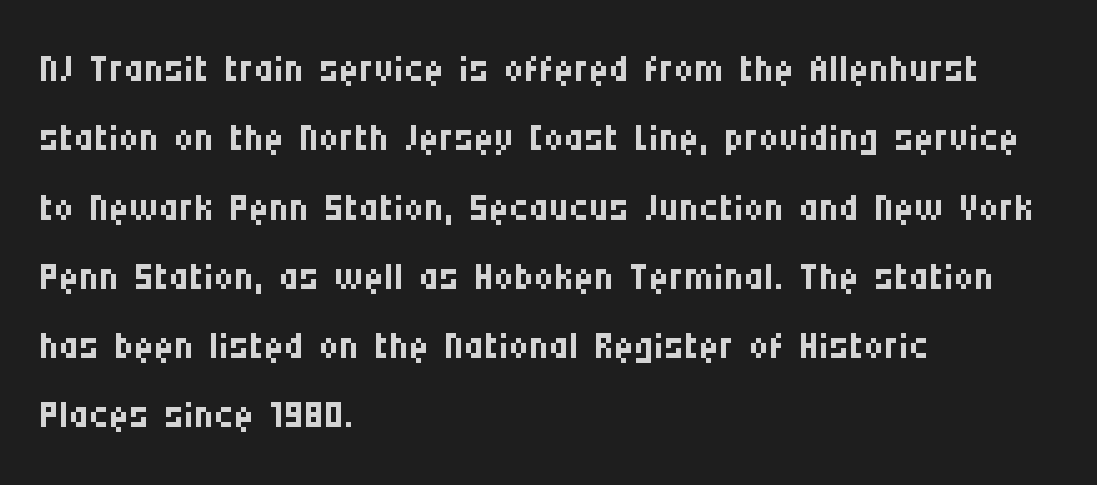
Q: Is the text bold? A: No.
Q: Is the text italic (slanted)? A: No, it is upright.
Q: Is the typeface a serif or a sans-serif typeface? A: Sans-serif.
Q: Is the text underlined? A: No.
Q: How is the paragraph aligned? A: Left-aligned.
Q: Is the spacing between letters normal or unusually wide? A: Normal.
Q: Is the spacing between lines tight, normal or loose? A: Normal.
Q: Width (condensed, normal, or wide)? A: Condensed.
Q: Stroke contrast? A: Medium.
Q: x-height? A: Large.
Q: Monospaced? A: No.
